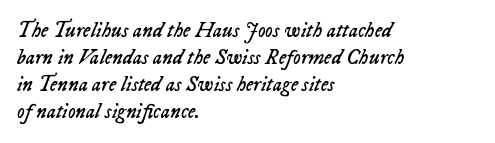
A typesetter would call this leading conventional body-copy spacing. Here the glyphs are tracked normally, forming tight word shapes. Underlining? Definitely not there. Rendered with sloped, italic letterforms.
